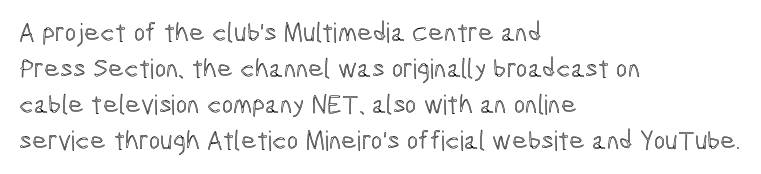
Q: Is the text italic (slanted)? A: No, it is upright.
Q: Is the text underlined? A: No.
Q: How is the paragraph aligned? A: Left-aligned.
Q: Is the spacing between letters normal or unusually wide? A: Normal.
Q: Is the spacing between lines tight, normal or loose? A: Normal.
